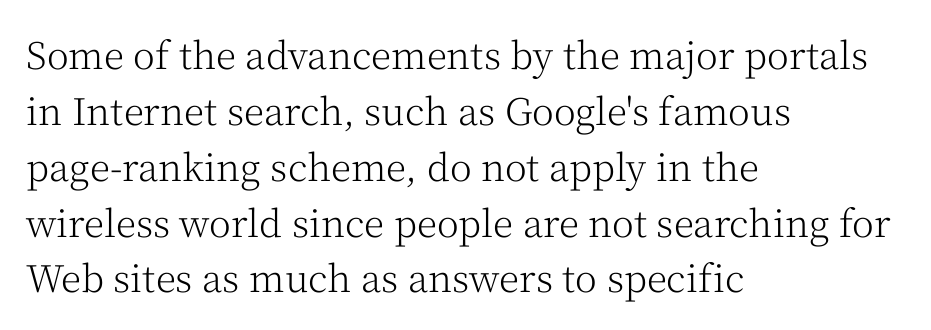
This rendering employs a face with finishing strokes, i.e., a serif. All the whitespace from short lines collects on the right. A light-to-regular cut is what we see here. Baseline-to-baseline distance is the conventional proportion of letter height. A typesetter would mark this as roman, not italic.
